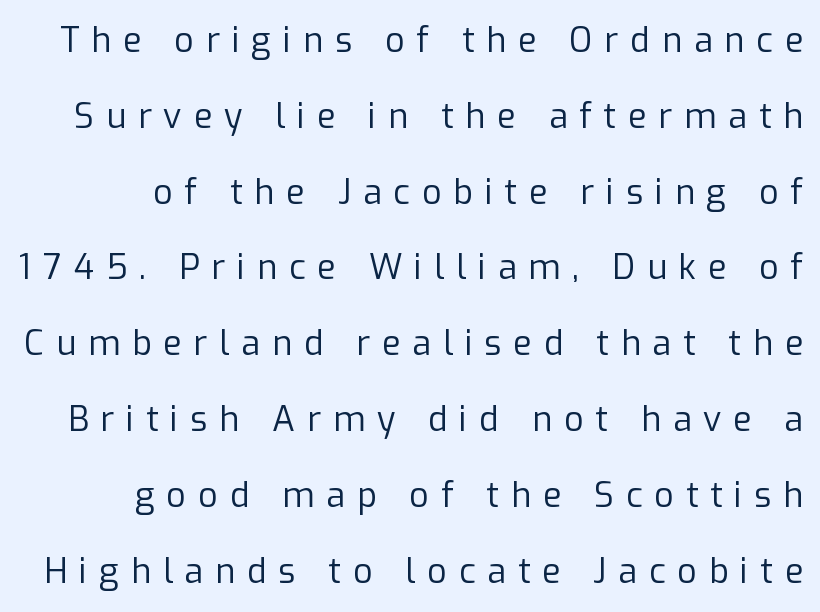
Q: Is the text bold? A: No.
Q: Is the text italic (slanted)? A: No, it is upright.
Q: Is the typeface a serif or a sans-serif typeface? A: Sans-serif.
Q: Is the text underlined? A: No.
Q: How is the paragraph aligned? A: Right-aligned.
Q: Is the spacing between letters normal or unusually wide? A: Unusually wide.
Q: Is the spacing between lines tight, normal or loose? A: Loose.
Q: Width (condensed, normal, or wide)? A: Normal.
Q: Stroke contrast? A: Low.
Q: x-height? A: Medium.
Q: Monospaced? A: No.
